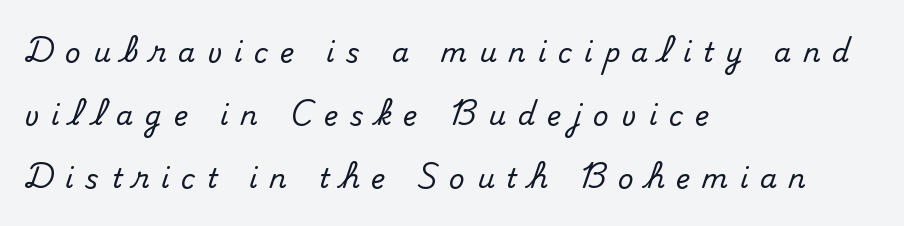
Q: Is the text italic (slanted)? A: Yes.
Q: Is the text underlined? A: No.
Q: How is the paragraph aligned? A: Left-aligned.
Q: Is the spacing between letters normal or unusually wide? A: Unusually wide.
Q: Is the spacing between lines tight, normal or loose? A: Loose.
